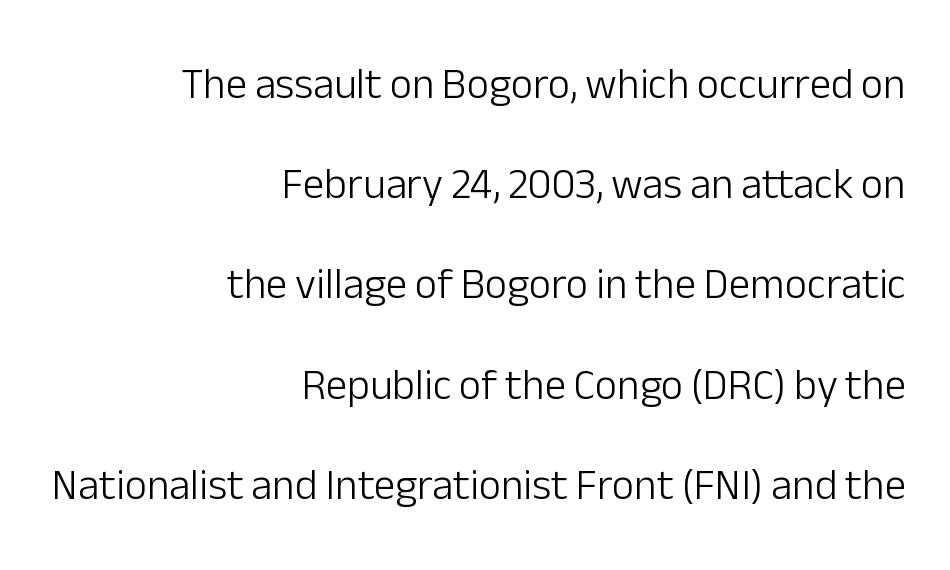
The image shows 43 px light sans-serif type, upright; set right-aligned, loose line spacing (2.33x), normal letter spacing, not underlined; low stroke contrast and a medium x-height.
